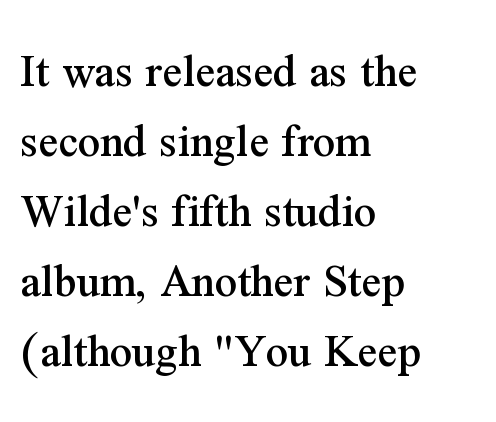
Nothing unusual about the tracking: characters are spaced as the font intends. The paragraph shown leans on its left margin. Has an underline been added? It has not. Regular leading.
